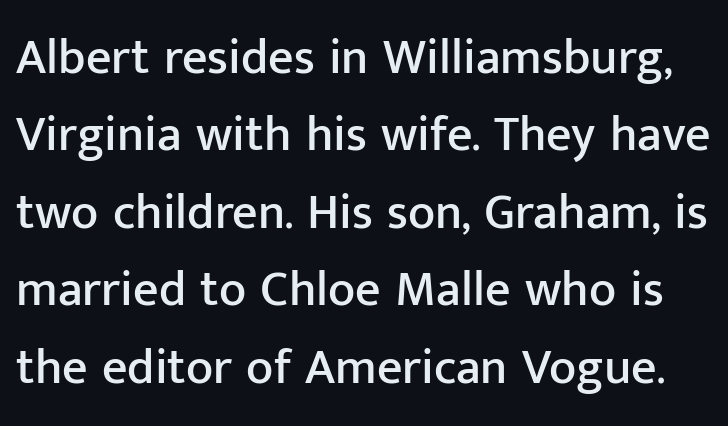
The image shows 50 px sans-serif type, upright; set normal line spacing (1.55x), normal letter spacing, not underlined; low stroke contrast and a medium x-height.
